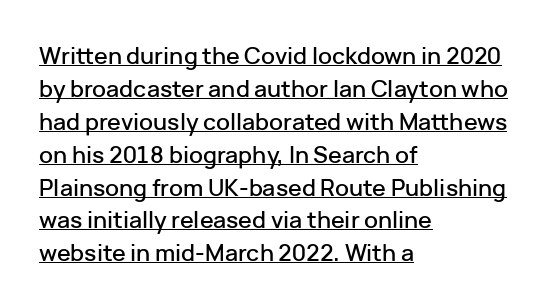
The image shows 23 px text type, upright; set left-aligned, normal line spacing (1.43x), normal letter spacing, underlined.
